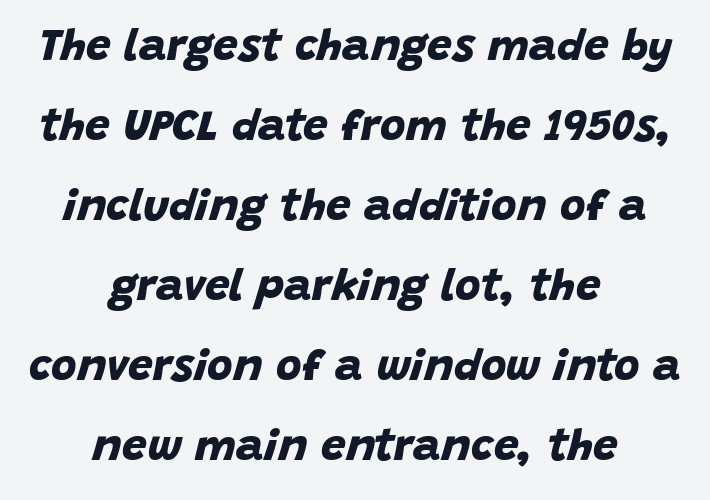
Q: Is the text bold? A: Yes.
Q: Is the typeface a serif or a sans-serif typeface? A: Sans-serif.
Q: Is the text underlined? A: No.
Q: How is the paragraph aligned? A: Centered.
Q: Is the spacing between letters normal or unusually wide? A: Normal.
Q: Width (condensed, normal, or wide)? A: Normal.
Q: Stroke contrast? A: Low.
Q: x-height? A: Large.
Q: Monospaced? A: No.
